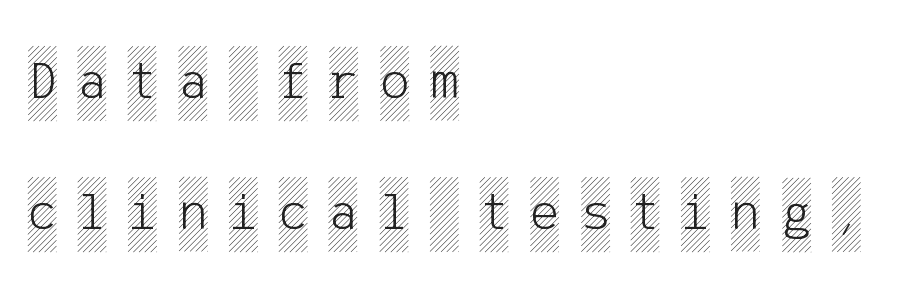
{"italic": "no", "width": "condensed", "x_height": "large", "underline": "no", "align": "left", "line_spacing": "loose", "line_spacing_ratio": 2.42, "letter_spacing": "wide", "letter_spacing_em": 0.4, "glyph_px": 54}
